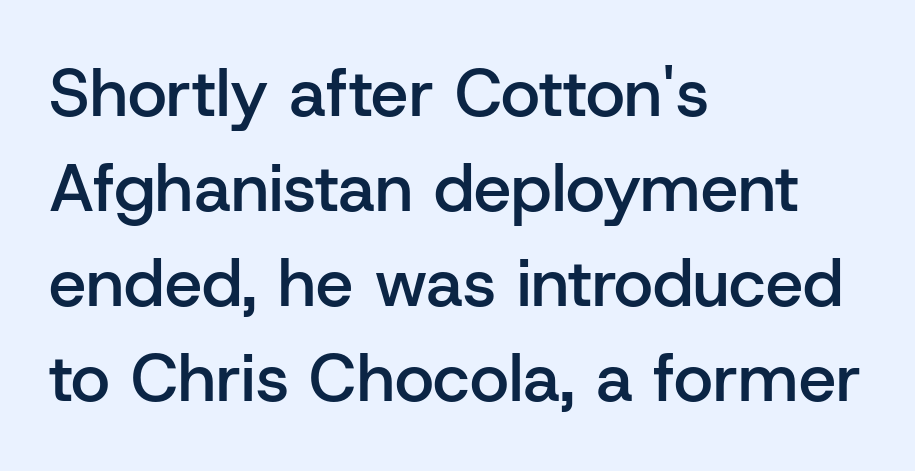
Q: Is the text bold? A: Semi-bold.
Q: Is the text italic (slanted)? A: No, it is upright.
Q: Is the typeface a serif or a sans-serif typeface? A: Sans-serif.
Q: Is the text underlined? A: No.
Q: How is the paragraph aligned? A: Left-aligned.
Q: Is the spacing between letters normal or unusually wide? A: Normal.
Q: Is the spacing between lines tight, normal or loose? A: Normal.
Q: Width (condensed, normal, or wide)? A: Normal.
Q: Stroke contrast? A: Low.
Q: x-height? A: Medium.
Q: Monospaced? A: No.
